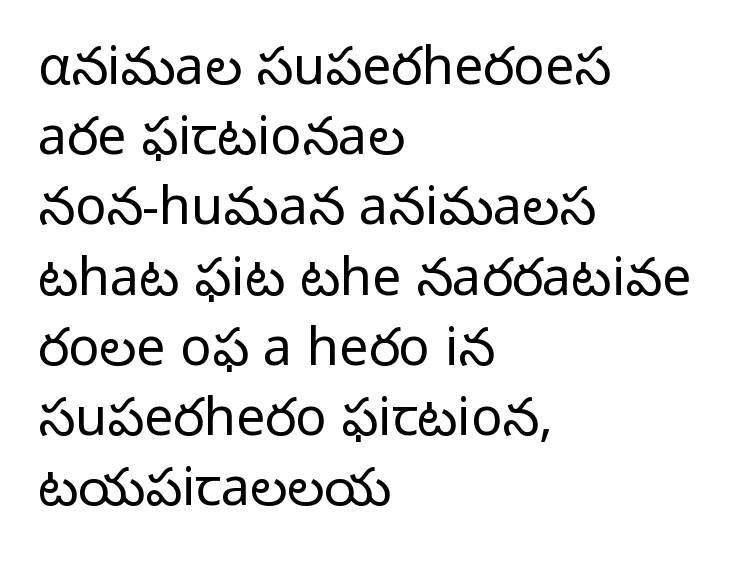
{"serif": "no", "italic": "no", "bold": "no", "weight": "light", "width": "normal", "stroke_contrast": "low", "x_height": "medium", "monospaced": "no", "underline": "no", "align": "left", "line_spacing": "normal", "line_spacing_ratio": 1.35, "letter_spacing": "normal", "letter_spacing_em": 0.0, "glyph_px": 52}
